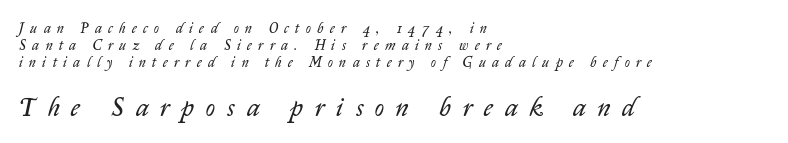
There is plenty of visible air inserted between adjacent glyphs. Heaviness? Minimal to ordinary, like unemphasized prose. Layout note: lines flush left. Just letters on the line, the space beneath them empty. Block two is the big one; block one sits smaller above it.
